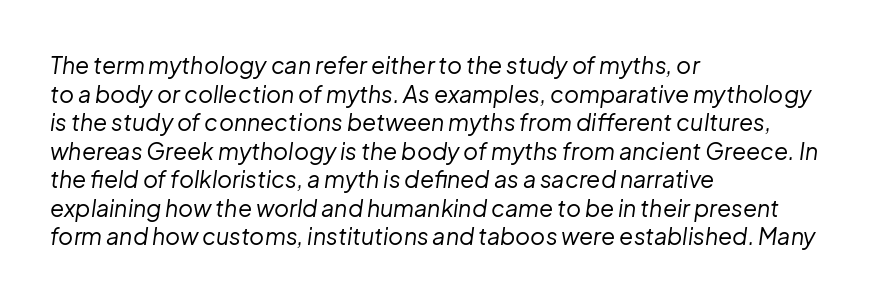
{"italic": "yes", "lean": "right", "slant_degrees": 8, "bold": "no", "underline": "no", "align": "left", "line_spacing_ratio": 1.24, "letter_spacing": "normal", "letter_spacing_em": 0.0, "glyph_px": 23}
